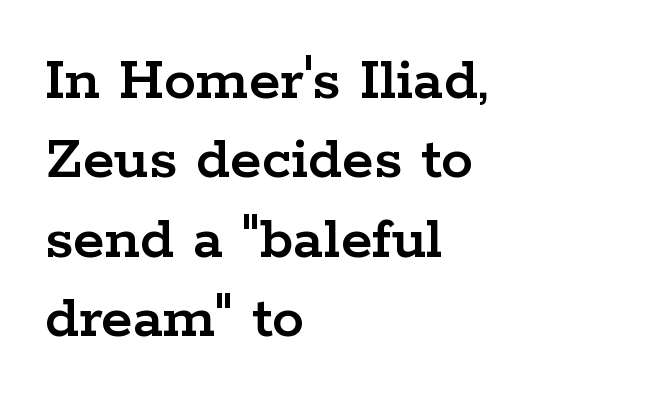
The image shows 64 px wide serif type, upright; set left-aligned, line spacing 1.24x, normal letter spacing, not underlined; low stroke contrast and a medium x-height.
